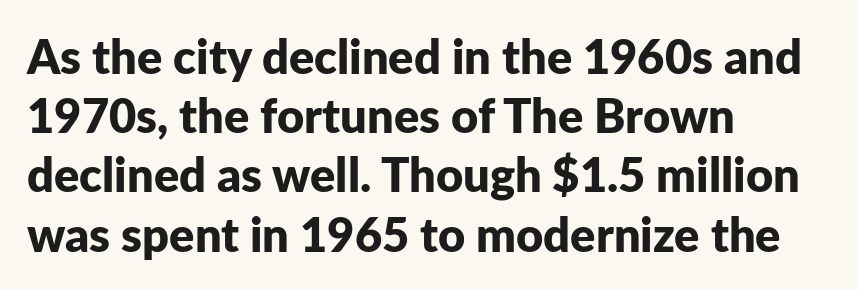
The lines are quadded left. These lines were composed using upright roman letters. In terms of letterspacing, this is plain default setting. Looks like regular typesetting: each glyph gets only the width it needs. Regarding leading, the lines here are spaced in the standard way. A bare baseline throughout the passage.
